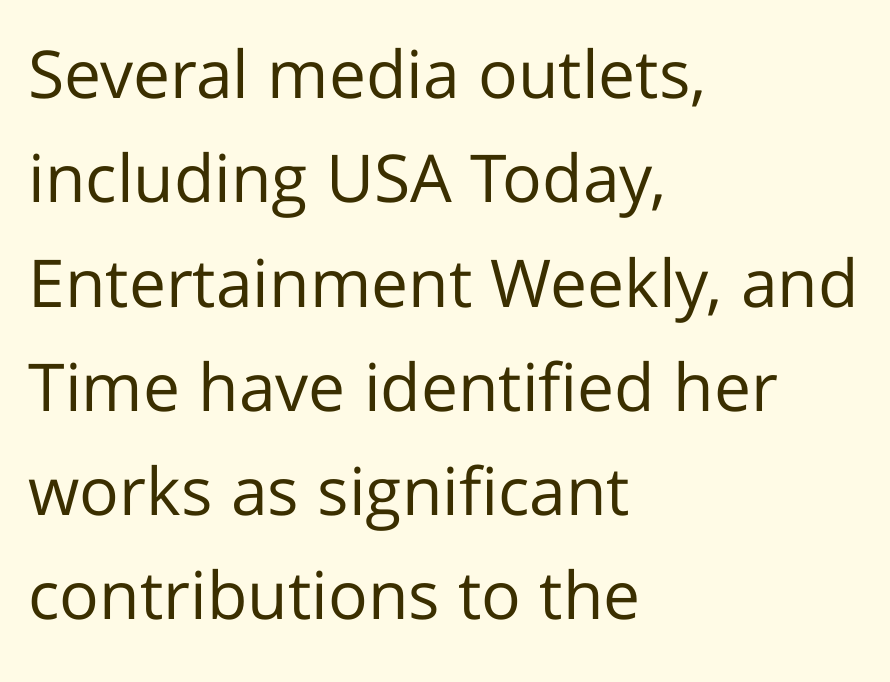
The image shows 66 px regular-weight sans-serif type, upright; set left-aligned, normal line spacing (1.58x), normal letter spacing, not underlined; low stroke contrast and a medium x-height.
